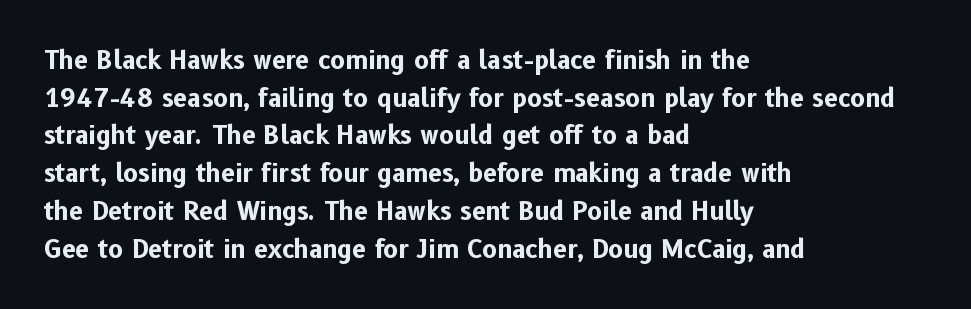
Q: Is the text bold? A: Yes.
Q: Is the text italic (slanted)? A: No, it is upright.
Q: Is the text underlined? A: No.
Q: How is the paragraph aligned? A: Left-aligned.
Q: Is the spacing between letters normal or unusually wide? A: Normal.
Q: Is the spacing between lines tight, normal or loose? A: Normal.
